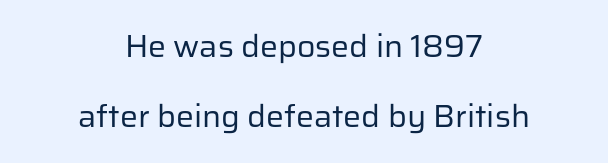
Q: Is the text bold? A: No.
Q: Is the text italic (slanted)? A: No, it is upright.
Q: Is the typeface a serif or a sans-serif typeface? A: Sans-serif.
Q: Is the text underlined? A: No.
Q: How is the paragraph aligned? A: Centered.
Q: Is the spacing between letters normal or unusually wide? A: Normal.
Q: Is the spacing between lines tight, normal or loose? A: Loose.
Q: Width (condensed, normal, or wide)? A: Normal.
Q: Stroke contrast? A: Low.
Q: x-height? A: Medium.
Q: Monospaced? A: No.
